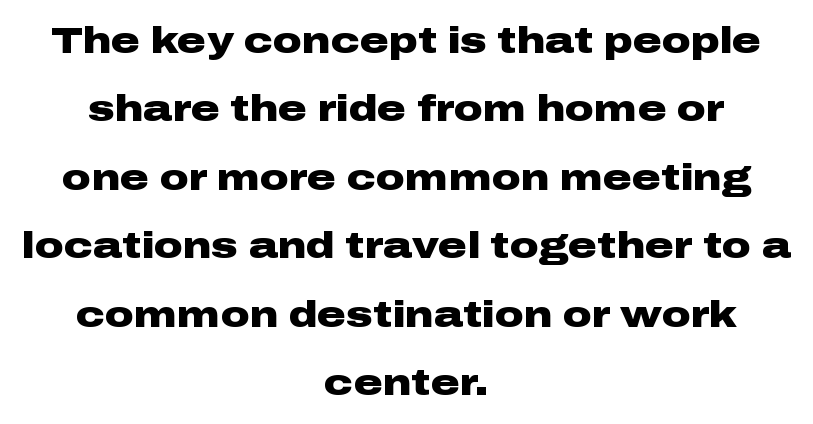
The image shows 36 px heavy, wide sans-serif type, upright; set centered, loose line spacing (1.9x), normal letter spacing, not underlined; low stroke contrast and a medium x-height.
